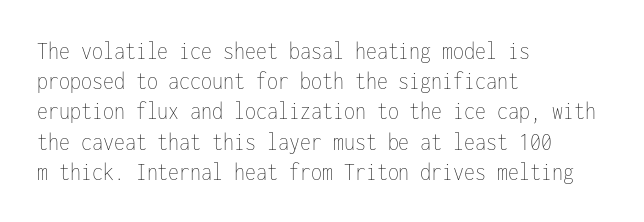
{"italic": "no", "bold": "no", "underline": "no", "align": "left", "line_spacing_ratio": 1.21, "letter_spacing": "normal", "letter_spacing_em": 0.0, "glyph_px": 25}
